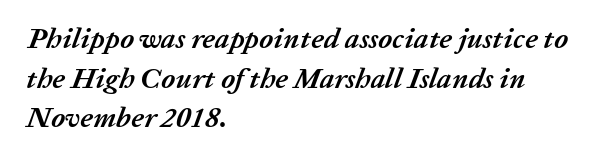
Q: Is the text bold? A: Yes.
Q: Is the text italic (slanted)? A: Yes, it leans right by about 20 degrees.
Q: Is the text underlined? A: No.
Q: How is the paragraph aligned? A: Left-aligned.
Q: Is the spacing between letters normal or unusually wide? A: Normal.
Q: Is the spacing between lines tight, normal or loose? A: Normal.
Q: Width (condensed, normal, or wide)? A: Normal.
Q: Stroke contrast? A: Low.
Q: x-height? A: Medium.
Q: Monospaced? A: No.
